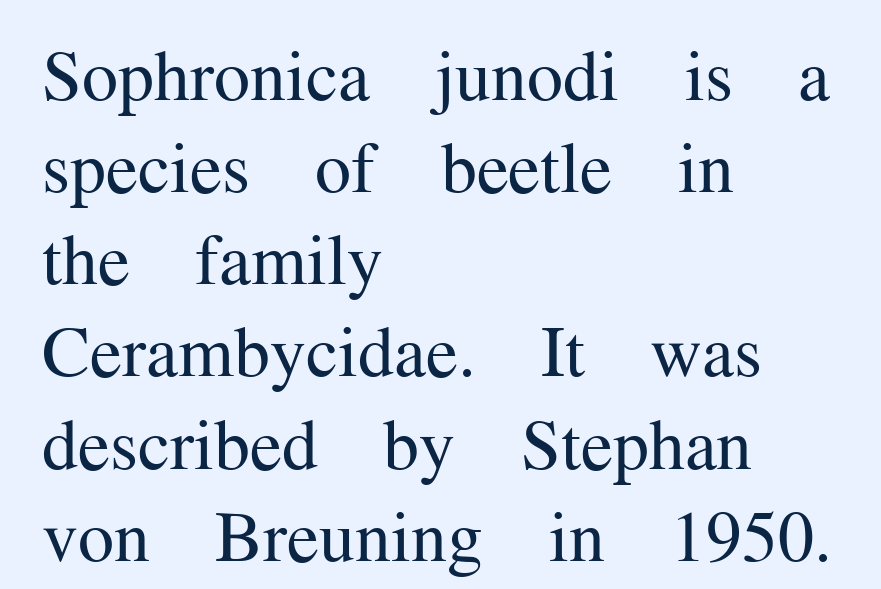
Q: Is the text bold? A: No.
Q: Is the text italic (slanted)? A: No, it is upright.
Q: Is the typeface a serif or a sans-serif typeface? A: Serif.
Q: Is the text underlined? A: No.
Q: How is the paragraph aligned? A: Left-aligned.
Q: Is the spacing between letters normal or unusually wide? A: Normal.
Q: Is the spacing between lines tight, normal or loose? A: Normal.
Q: Width (condensed, normal, or wide)? A: Normal.
Q: Stroke contrast? A: Medium.
Q: x-height? A: Medium.
Q: Monospaced? A: No.
